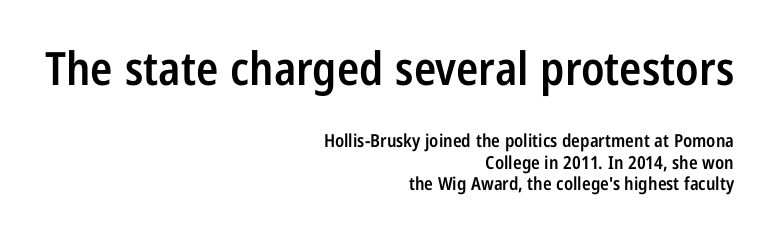
The image shows 46 px semibold, condensed sans-serif type, upright; set right-aligned, line spacing 1.2x, normal letter spacing, not underlined; the first (top) block is 2.56x larger; low stroke contrast and a medium x-height.
